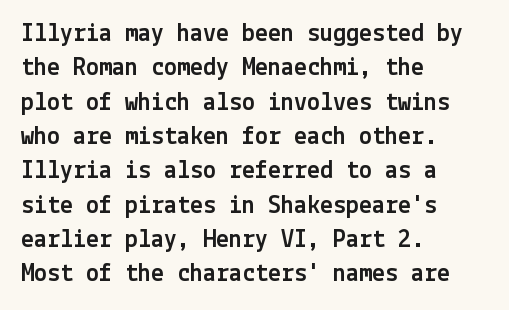
Q: Is the text italic (slanted)? A: No, it is upright.
Q: Is the text underlined? A: No.
Q: How is the paragraph aligned? A: Left-aligned.
Q: Is the spacing between letters normal or unusually wide? A: Normal.
Q: Is the spacing between lines tight, normal or loose? A: Normal.
